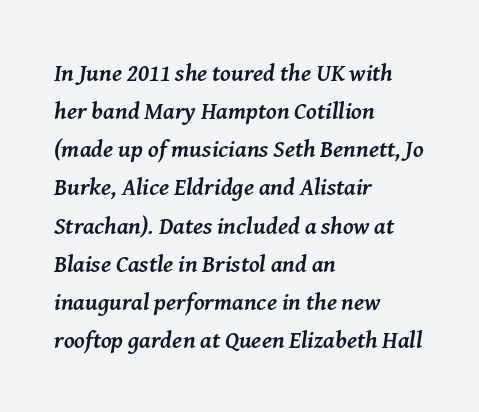
The space between consecutive lines is moderate. Weight: bold. Unmarked baselines from the first word to the last. Notice how the stems are inclined rather than vertical — that's the hallmark of italics. Letter spacing: default. The setting favours the left margin, as ordinary paragraphs usually do.
